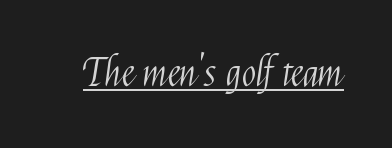
Q: Is the text bold? A: No.
Q: Is the text italic (slanted)? A: Yes.
Q: Is the typeface a serif or a sans-serif typeface? A: Sans-serif.
Q: Is the text underlined? A: Yes.
Q: Is the spacing between letters normal or unusually wide? A: Normal.
Q: Width (condensed, normal, or wide)? A: Condensed.
Q: Stroke contrast? A: Medium.
Q: x-height? A: Medium.
Q: Monospaced? A: No.
